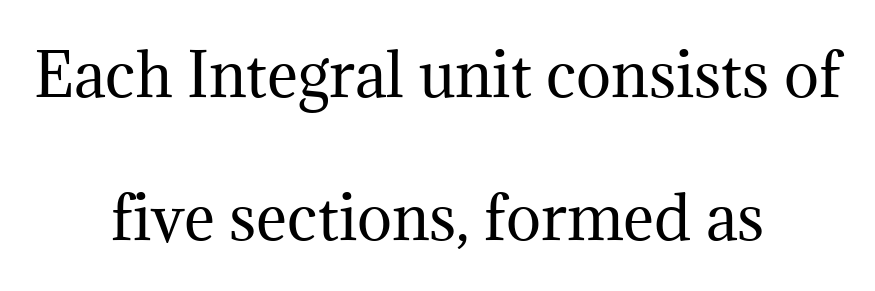
Horizontal bands of white between lines are thick stripes. Notice how the passage keeps no hard edge, just a central spine. In terms of letterform style, serifs are clearly present. Unmarked baselines from the first word to the last. Nothing heavy about these letters — not bold at all. The tracking reads as untouched default to a designer's eye.
